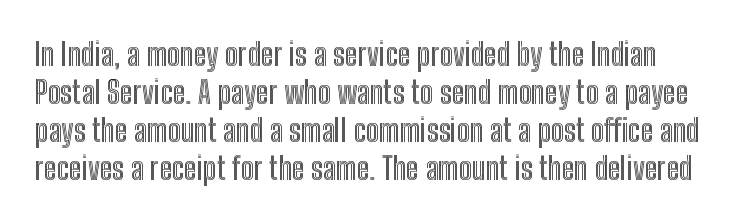
{"italic": "no", "width": "condensed", "x_height": "medium", "monospaced": "no", "underline": "no", "line_spacing_ratio": 1.23, "letter_spacing": "normal", "letter_spacing_em": 0.0, "glyph_px": 31}
